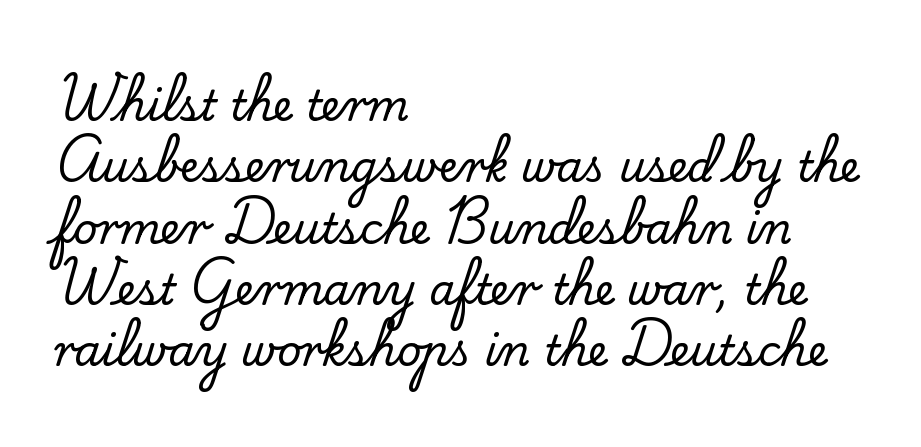
The image shows 42 px serif type; set left-aligned, normal line spacing (1.46x), normal letter spacing, not underlined; low stroke contrast and a small x-height.
